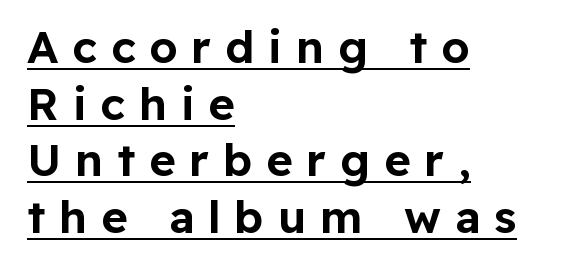
Note the varied advance widths — an 'i' is clearly narrower than an 'm'. Notice how the stems are strictly vertical — no italics here. Leading: standard. Honestly, the underline is the first thing you notice here. Substantial extra tracking has been applied to these lines.
